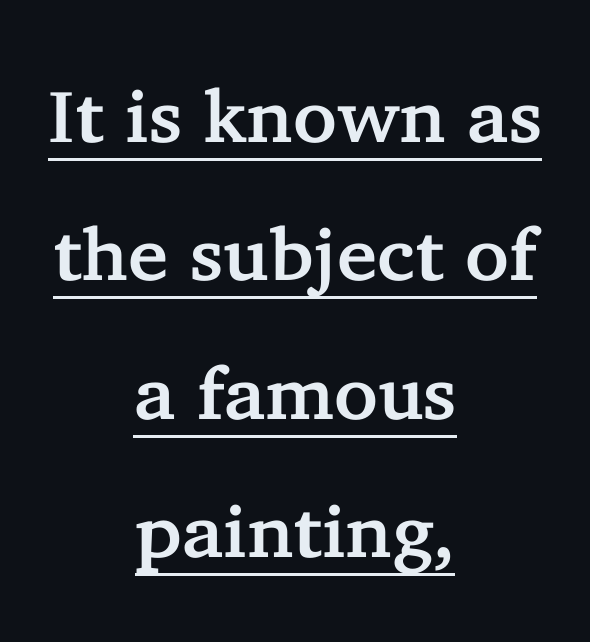
Underlined type. A typesetter would call this zero additional tracking. Short and long lines alike share a common midpoint. Old-style or modern, the face here clearly has serifs. You could not count columns in this text — the font is proportionally spaced.
